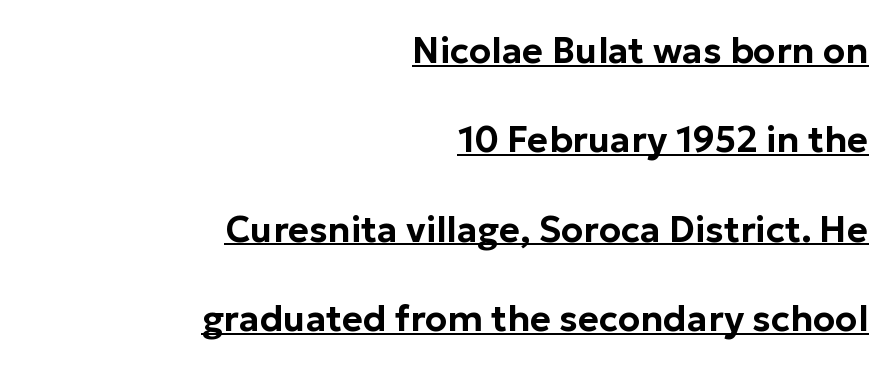
The image shows 36 px sans-serif type, upright; set right-aligned, loose line spacing (2.48x), normal letter spacing, underlined; low stroke contrast and a medium x-height.
